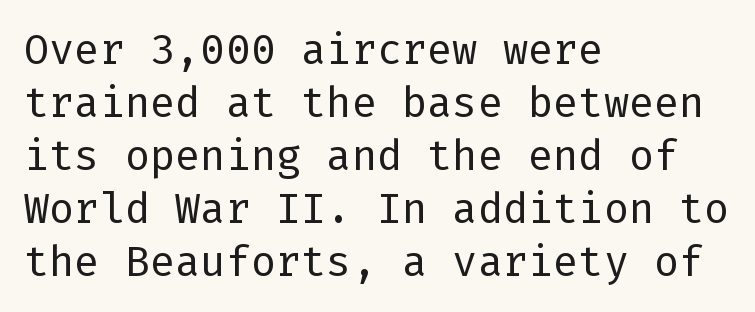
{"serif": "no", "italic": "no", "bold": "no", "weight": "regular", "width": "normal", "stroke_contrast": "low", "x_height": "medium", "underline": "no", "align": "left", "line_spacing": "normal", "line_spacing_ratio": 1.26, "letter_spacing": "normal", "letter_spacing_em": 0.0, "glyph_px": 42}
